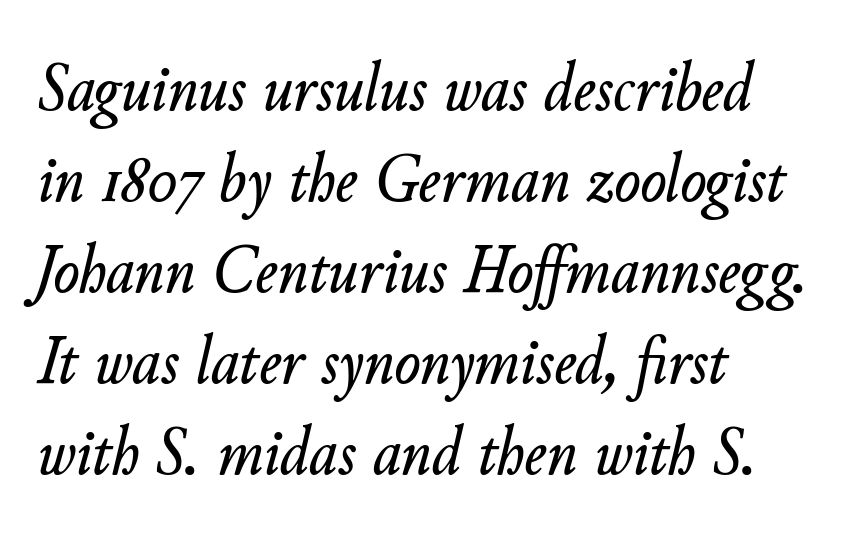
Check under the words: just untouched page. Here the designer chose a conventional face with non-uniform glyph widths. The passage shown has conventional tracking throughout. The compositor pushed each line to the left boundary. Would a proofreader flag this as italicized? Yes. The space between consecutive lines is moderate.
